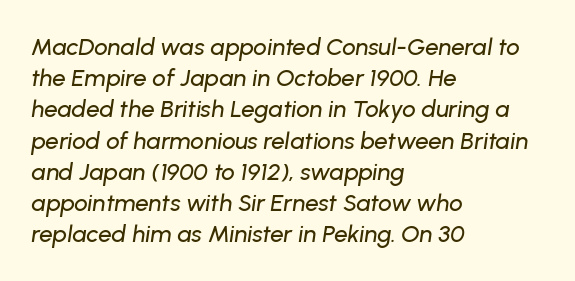
Regarding leading, the lines here are spaced in the standard way. Characters follow at the spacing the type designer built in. Only glyphs here, with clear space below each row. The compositor pushed each line to the left boundary.
